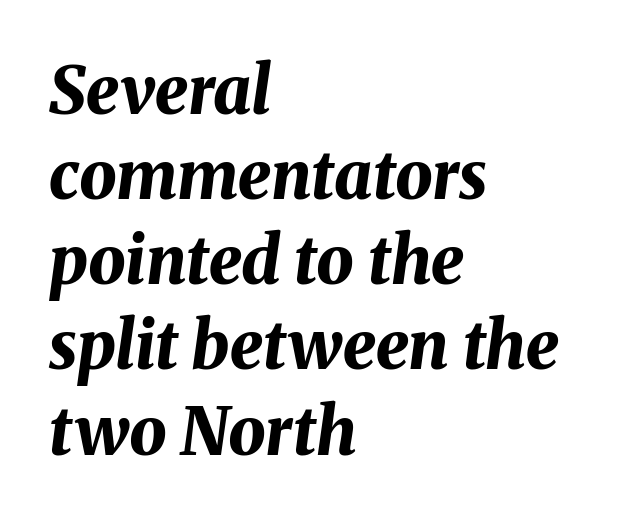
Students, observe: this is what conventionally led text looks like. Weight: bold. Is the block centered? No — it sits flush against the left margin. This sample has the flowing, uneven cadence of proportional lettering.
